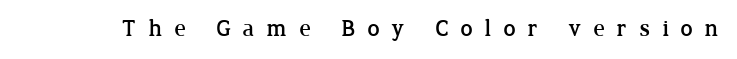
Q: Is the text italic (slanted)? A: No, it is upright.
Q: Is the text underlined? A: No.
Q: Is the spacing between letters normal or unusually wide? A: Unusually wide.
